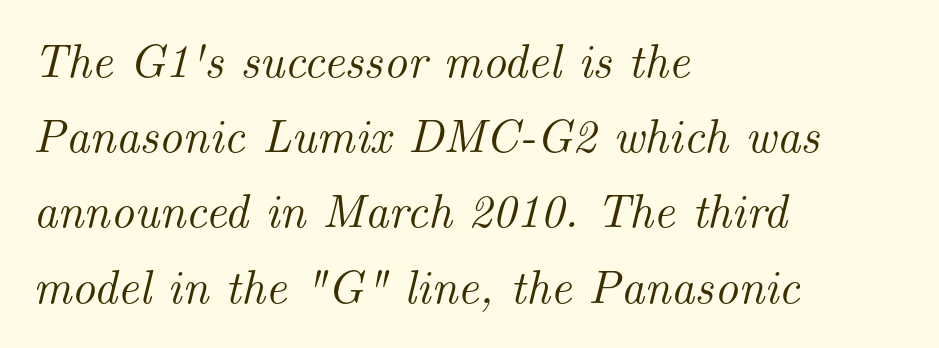
Line spacing here is normal. Spacing between characters is what you'd get straight out of the box. The paragraph has a hard left edge and a soft right edge. Old-style or modern, the face here clearly has serifs. The specimen reads as italic at a glance.
